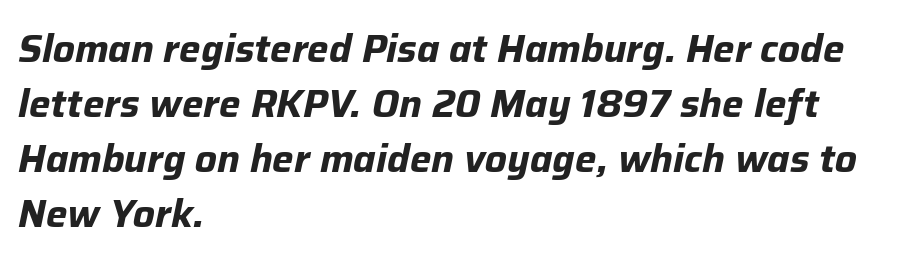
Q: Is the text bold? A: Yes.
Q: Is the text italic (slanted)? A: Yes, it leans right by about 12 degrees.
Q: Is the text underlined? A: No.
Q: How is the paragraph aligned? A: Left-aligned.
Q: Is the spacing between letters normal or unusually wide? A: Normal.
Q: Is the spacing between lines tight, normal or loose? A: Normal.
Q: Width (condensed, normal, or wide)? A: Normal.
Q: Stroke contrast? A: Low.
Q: x-height? A: Medium.
Q: Monospaced? A: No.
